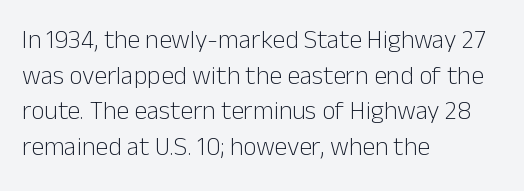
Q: Is the text bold? A: No.
Q: Is the text italic (slanted)? A: No, it is upright.
Q: Is the text underlined? A: No.
Q: How is the paragraph aligned? A: Left-aligned.
Q: Is the spacing between letters normal or unusually wide? A: Normal.
Q: Is the spacing between lines tight, normal or loose? A: Normal.
